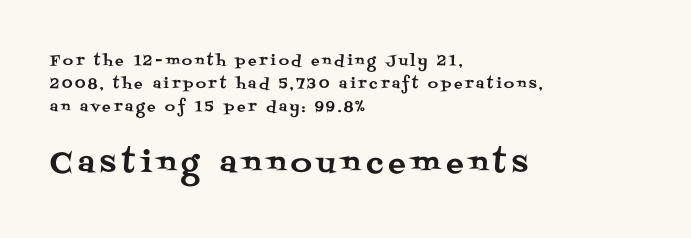
{"serif": "yes", "italic": "no", "width": "normal", "stroke_contrast": "medium", "x_height": "large", "monospaced": "no", "underline": "no", "align": "left", "line_spacing": "normal", "line_spacing_ratio": 1.64, "letter_spacing": "wide", "letter_spacing_em": 0.2, "larger_block": "second", "size_ratio": 2.07, "glyph_px": 29}
